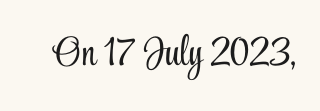
The image shows 41 px light, condensed serif type; set normal letter spacing, not underlined; low stroke contrast and a small x-height.
